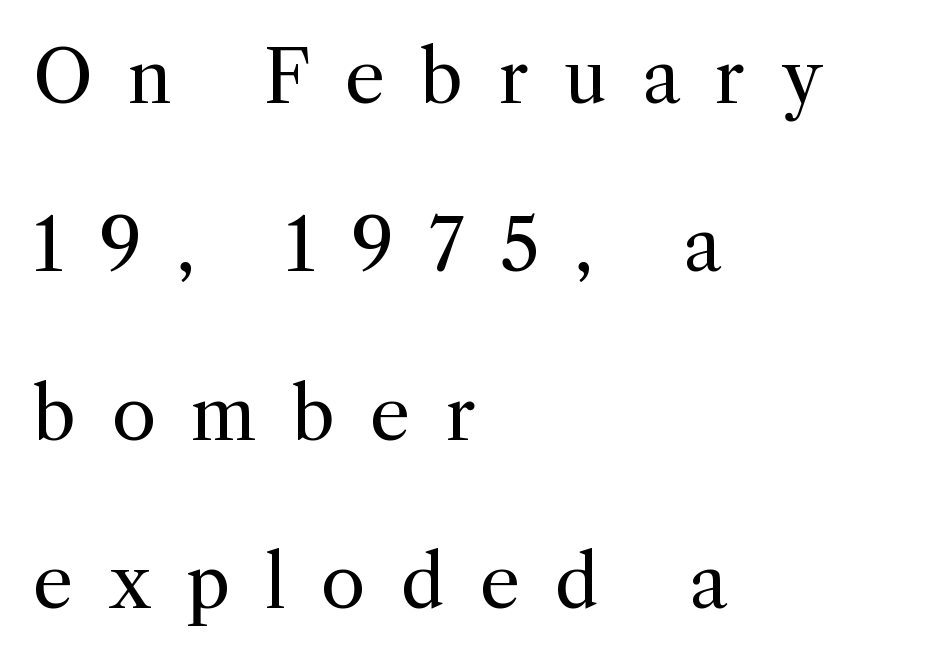
{"serif": "yes", "italic": "no", "bold": "no", "weight": "regular", "width": "normal", "x_height": "medium", "monospaced": "no", "underline": "no", "align": "left", "line_spacing": "loose", "line_spacing_ratio": 2.34, "letter_spacing": "wide", "letter_spacing_em": 0.49, "glyph_px": 72}
